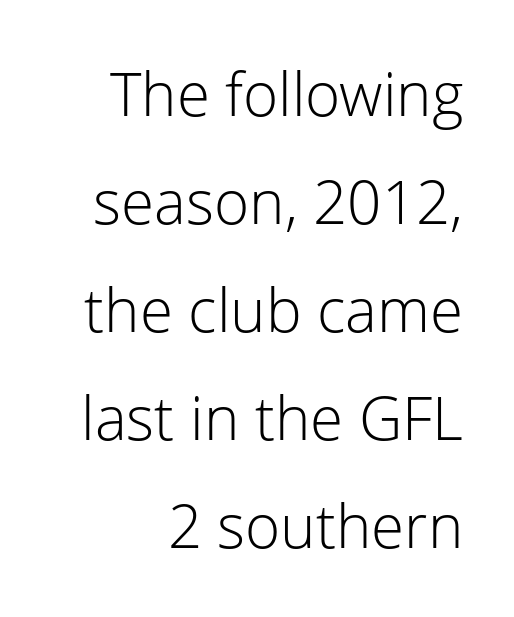
{"serif": "no", "italic": "no", "bold": "no", "weight": "light", "width": "normal", "stroke_contrast": "low", "x_height": "medium", "monospaced": "no", "underline": "no", "line_spacing_ratio": 1.8, "letter_spacing": "normal", "letter_spacing_em": 0.0, "glyph_px": 60}
